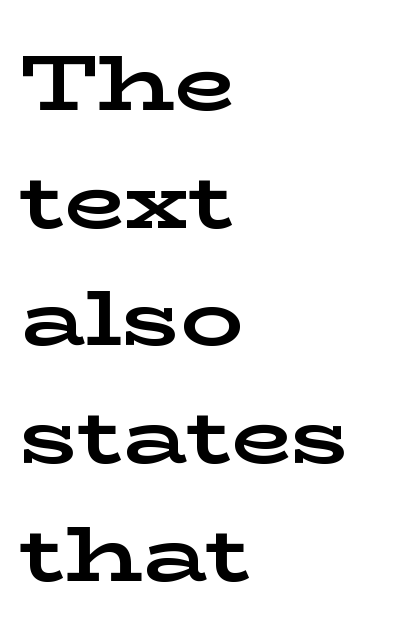
Q: Is the text bold? A: Yes.
Q: Is the text italic (slanted)? A: No, it is upright.
Q: Is the typeface a serif or a sans-serif typeface? A: Serif.
Q: Is the text underlined? A: No.
Q: How is the paragraph aligned? A: Left-aligned.
Q: Is the spacing between letters normal or unusually wide? A: Normal.
Q: Is the spacing between lines tight, normal or loose? A: Normal.
Q: Width (condensed, normal, or wide)? A: Wide.
Q: Stroke contrast? A: Low.
Q: x-height? A: Medium.
Q: Monospaced? A: No.
